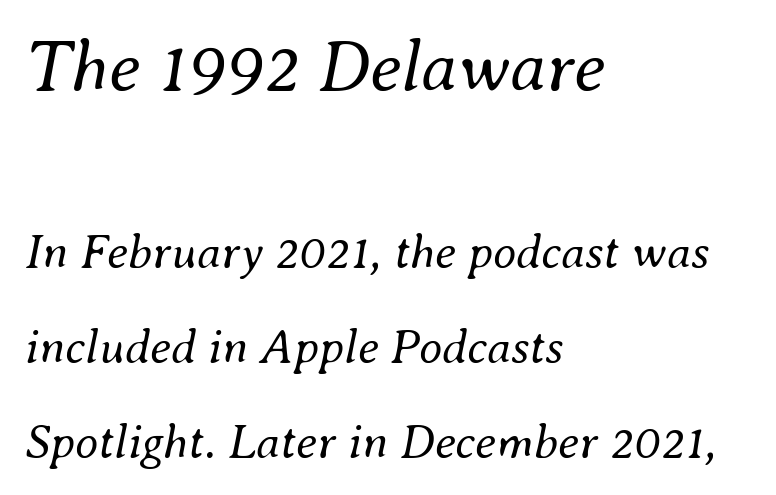
Q: Is the text bold? A: No.
Q: Is the text italic (slanted)? A: Yes, it leans right by about 8 degrees.
Q: Is the text underlined? A: No.
Q: How is the paragraph aligned? A: Left-aligned.
Q: Is the spacing between letters normal or unusually wide? A: Normal.
Q: Is the spacing between lines tight, normal or loose? A: Loose.
Q: Which block of text is set in a larger size, the first (top) or the second (bottom)? A: The first (top) one.
Q: Width (condensed, normal, or wide)? A: Normal.
Q: Stroke contrast? A: Medium.
Q: x-height? A: Small.
Q: Monospaced? A: No.
